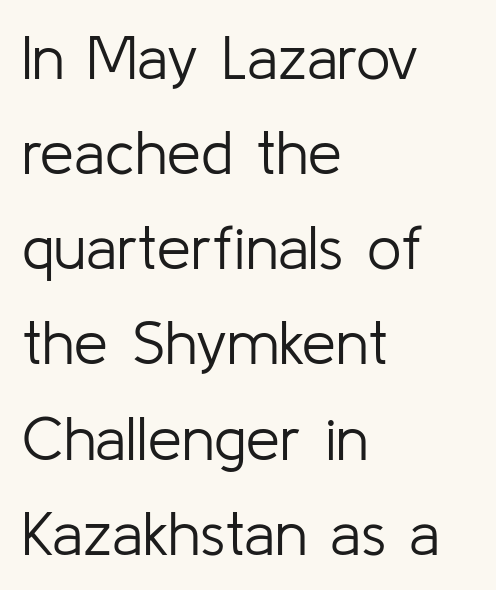
Q: Is the text bold? A: No.
Q: Is the text italic (slanted)? A: No, it is upright.
Q: Is the typeface a serif or a sans-serif typeface? A: Sans-serif.
Q: Is the text underlined? A: No.
Q: How is the paragraph aligned? A: Left-aligned.
Q: Is the spacing between letters normal or unusually wide? A: Normal.
Q: Is the spacing between lines tight, normal or loose? A: Normal.
Q: Width (condensed, normal, or wide)? A: Normal.
Q: Stroke contrast? A: Low.
Q: x-height? A: Medium.
Q: Monospaced? A: No.
